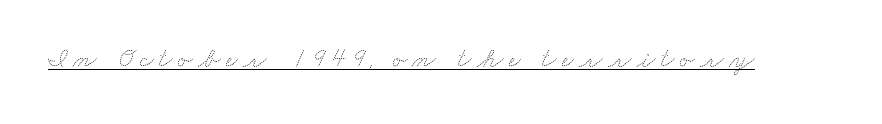
{"bold": "no", "underline": "yes", "letter_spacing": "wide", "letter_spacing_em": 0.2, "glyph_px": 27}
